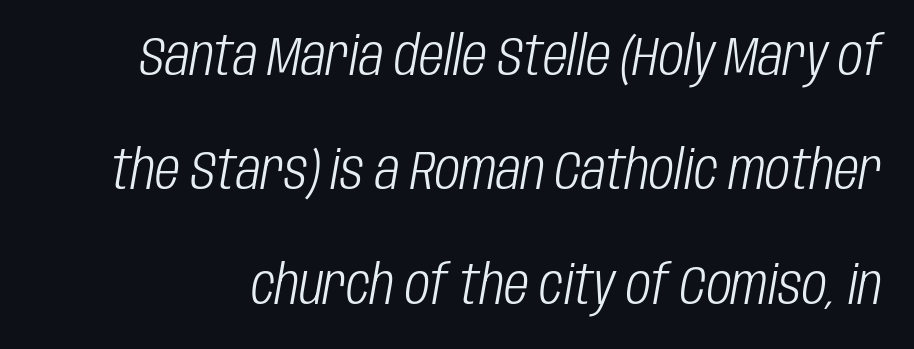
The string is rendered with underlining switched off. The vertical gap from one line to the next is large. A quiet, ordinary-to-light weight characterises the typeface. Posture: slanted.
